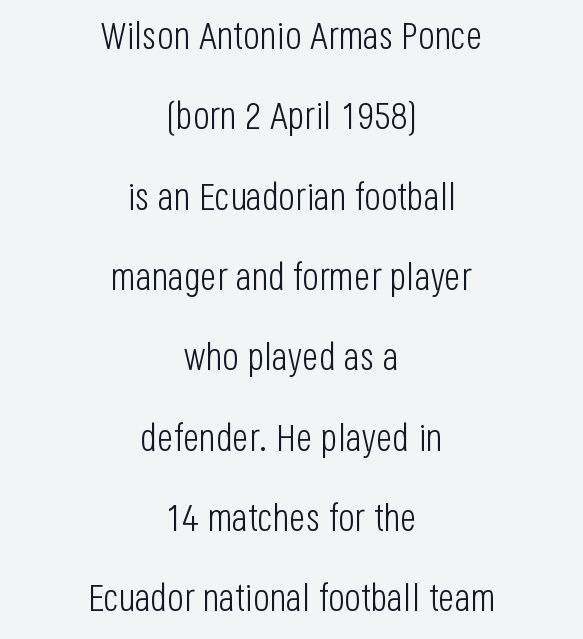
The image shows 39 px light, condensed sans-serif type, upright; set centered, loose line spacing (2.06x), normal letter spacing, not underlined; low stroke contrast and a large x-height.
